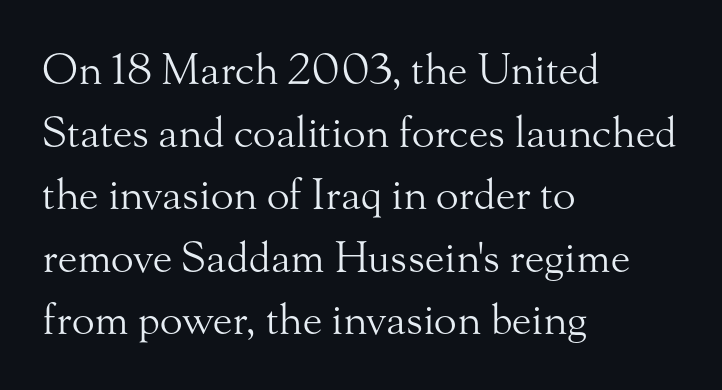
Descender tails drop into unmarked territory. Every character sits straight up, as roman type does. The vertical gap from one line to the next is medium. The face used here is proportionally spaced, like ordinary book or web type.
